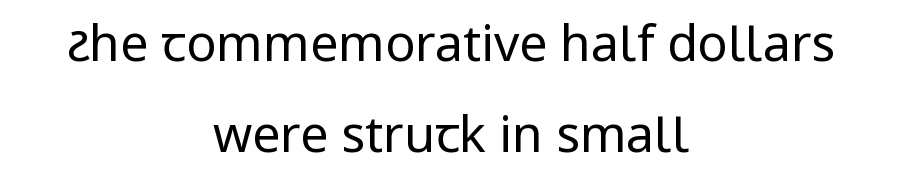
{"serif": "no", "italic": "no", "bold": "no", "weight": "regular", "width": "normal", "stroke_contrast": "low", "x_height": "medium", "monospaced": "no", "underline": "no", "align": "center", "line_spacing_ratio": 1.82, "letter_spacing": "normal", "letter_spacing_em": 0.0, "glyph_px": 50}
